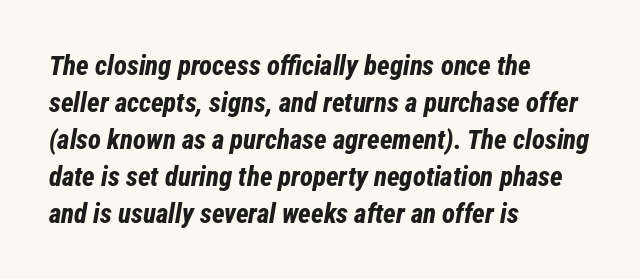
Q: Is the text bold? A: Yes.
Q: Is the text italic (slanted)? A: Yes, it leans right by about 12 degrees.
Q: Is the text underlined? A: No.
Q: How is the paragraph aligned? A: Left-aligned.
Q: Is the spacing between letters normal or unusually wide? A: Normal.
Q: Is the spacing between lines tight, normal or loose? A: Normal.
